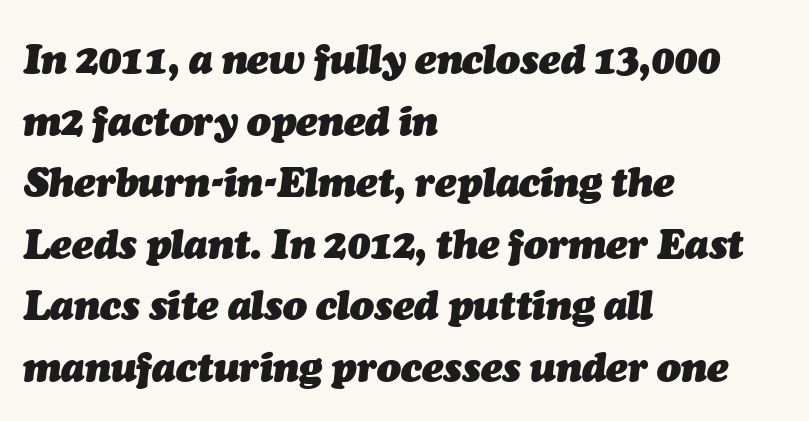
The glyphs have the mass of a bold cut. How would I describe the line gaps? Plain and ordinary. Horizontally, the lines are justified to the leading edge only. The horizontal fit of the characters is conventional and even. There's an unmistakable incline to the writing here. Descenders are the only things crossing below the line.
